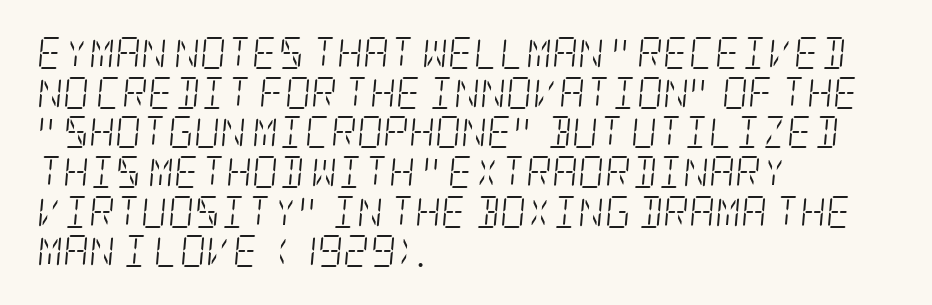
Q: Is the text bold? A: No.
Q: Is the text italic (slanted)? A: Yes, it leans right by about 5 degrees.
Q: Is the typeface a serif or a sans-serif typeface? A: Serif.
Q: Is the text underlined? A: No.
Q: How is the paragraph aligned? A: Left-aligned.
Q: Is the spacing between letters normal or unusually wide? A: Normal.
Q: Width (condensed, normal, or wide)? A: Condensed.
Q: Stroke contrast? A: Low.
Q: x-height? A: Large.
